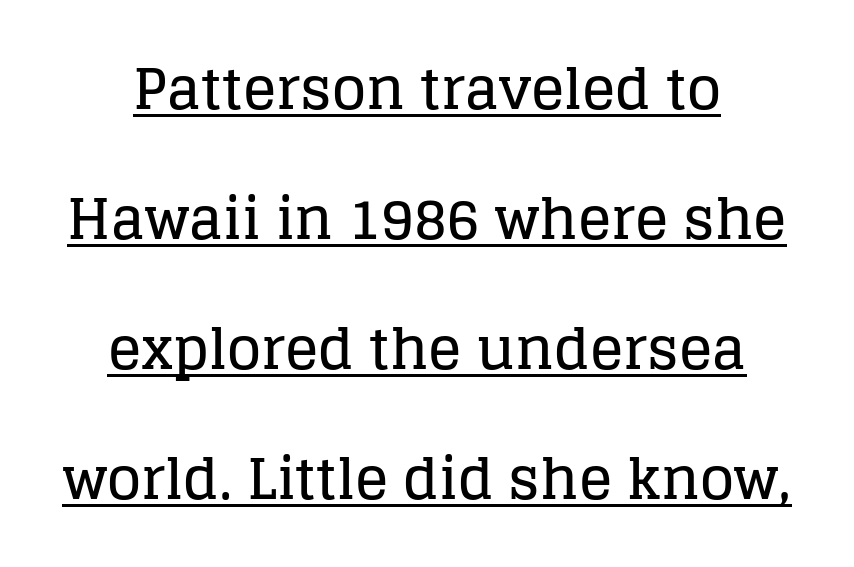
The image shows 56 px serif type, upright; set centered, loose line spacing (2.32x), normal letter spacing, underlined; low stroke contrast and a large x-height.
